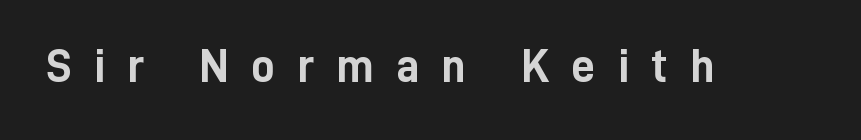
Tall strokes in this sample are plumb rather than angled. Looks like regular typesetting: each glyph gets only the width it needs. Underline: absent. How are the letters spaced? Widely, with obvious added tracking. Typographic density is high because the face is bold.
